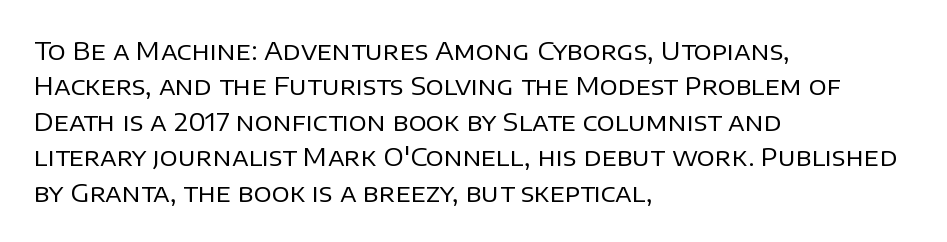
Plain, unruled lines of type. Is the type heavy? It reads as light-to-regular instead. Interline gaps are of average width in this sample. In terms of posture, this sample is upright. These lines are set flush left with a ragged right edge. Nothing unusual about the tracking: characters are spaced as the font intends.
